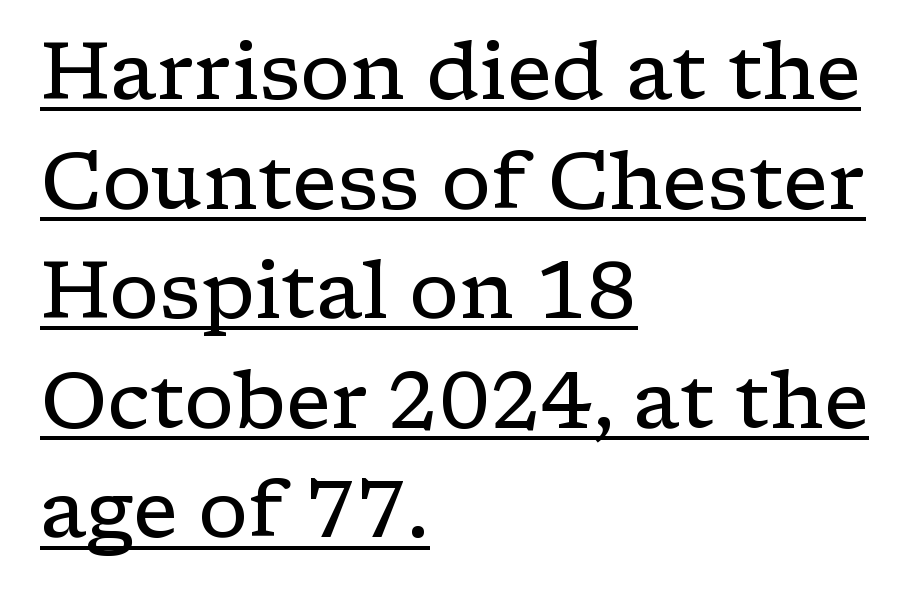
Q: Is the text bold? A: No.
Q: Is the text italic (slanted)? A: No, it is upright.
Q: Is the typeface a serif or a sans-serif typeface? A: Serif.
Q: Is the text underlined? A: Yes.
Q: How is the paragraph aligned? A: Left-aligned.
Q: Is the spacing between letters normal or unusually wide? A: Normal.
Q: Is the spacing between lines tight, normal or loose? A: Normal.
Q: Width (condensed, normal, or wide)? A: Wide.
Q: Stroke contrast? A: Low.
Q: x-height? A: Medium.
Q: Monospaced? A: No.
